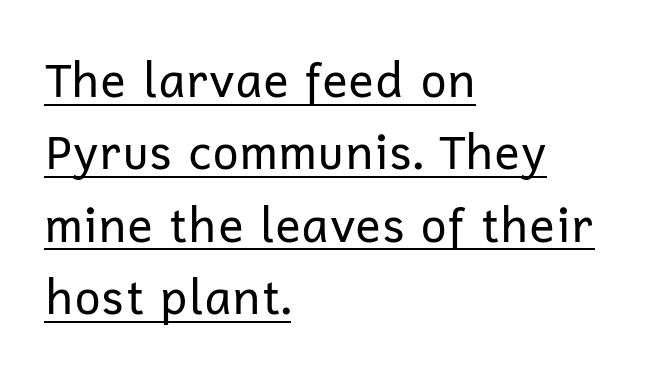
{"serif": "no", "italic": "no", "bold": "no", "weight": "regular", "width": "normal", "stroke_contrast": "low", "x_height": "medium", "monospaced": "no", "underline": "yes", "align": "left", "line_spacing": "normal", "line_spacing_ratio": 1.54, "letter_spacing": "normal", "letter_spacing_em": 0.0, "glyph_px": 47}
